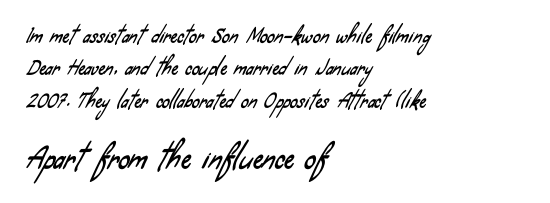
{"serif": "no", "width": "condensed", "stroke_contrast": "low", "x_height": "small", "monospaced": "no", "underline": "no", "align": "left", "line_spacing": "normal", "line_spacing_ratio": 1.7, "letter_spacing": "normal", "letter_spacing_em": 0.0, "larger_block": "second", "size_ratio": 1.47, "glyph_px": 28}
